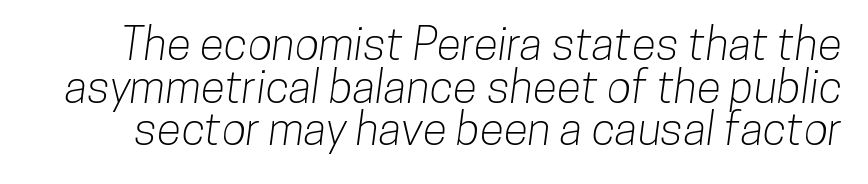
{"serif": "no", "width": "condensed", "stroke_contrast": "low", "x_height": "medium", "monospaced": "no", "underline": "no", "line_spacing": "tight", "line_spacing_ratio": 0.95, "letter_spacing": "normal", "letter_spacing_em": 0.0, "glyph_px": 45}
